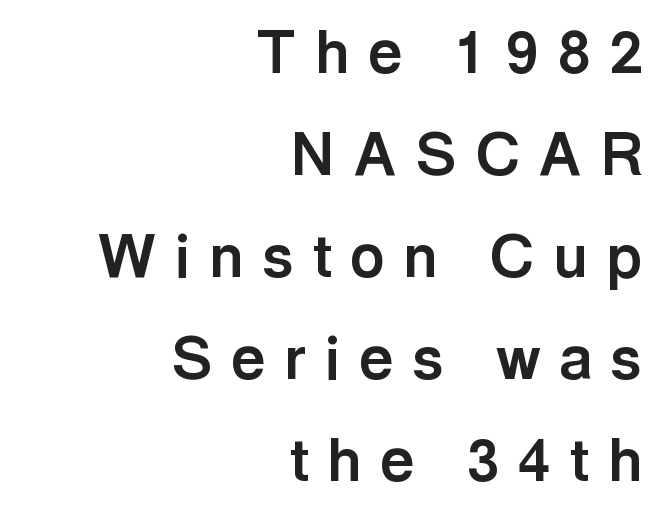
Q: Is the text bold? A: Yes.
Q: Is the text italic (slanted)? A: No, it is upright.
Q: Is the typeface a serif or a sans-serif typeface? A: Sans-serif.
Q: Is the text underlined? A: No.
Q: How is the paragraph aligned? A: Right-aligned.
Q: Is the spacing between letters normal or unusually wide? A: Unusually wide.
Q: Width (condensed, normal, or wide)? A: Normal.
Q: x-height? A: Medium.
Q: Monospaced? A: No.
